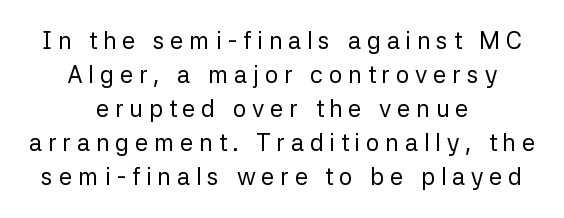
Q: Is the text bold? A: No.
Q: Is the text italic (slanted)? A: No, it is upright.
Q: Is the text underlined? A: No.
Q: How is the paragraph aligned? A: Centered.
Q: Is the spacing between letters normal or unusually wide? A: Unusually wide.
Q: Is the spacing between lines tight, normal or loose? A: Normal.
